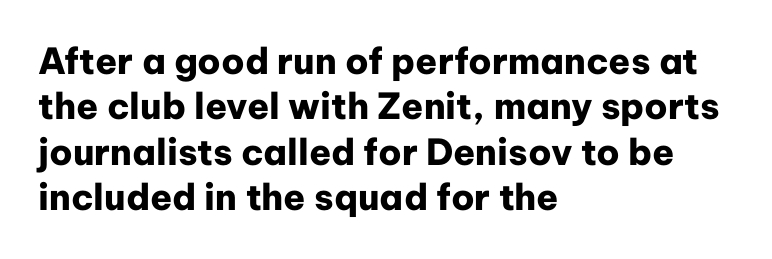
The image shows 36 px heavy sans-serif type, upright; set left-aligned, normal line spacing (1.26x), normal letter spacing, not underlined; low stroke contrast and a medium x-height.
